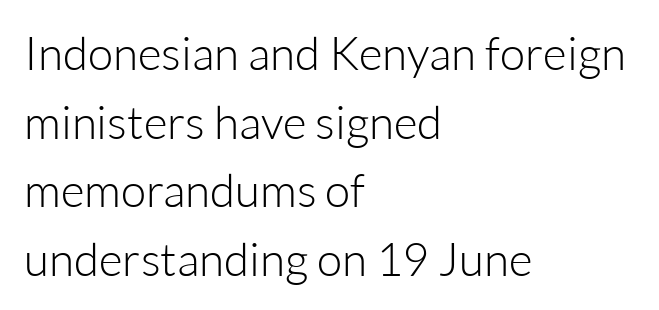
The image shows 46 px light sans-serif type, upright; set left-aligned, normal line spacing (1.49x), normal letter spacing, not underlined; low stroke contrast and a medium x-height.
